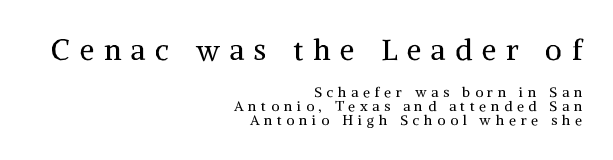
Q: Is the text bold? A: No.
Q: Is the text italic (slanted)? A: No, it is upright.
Q: Is the typeface a serif or a sans-serif typeface? A: Serif.
Q: Is the text underlined? A: No.
Q: How is the paragraph aligned? A: Right-aligned.
Q: Is the spacing between letters normal or unusually wide? A: Unusually wide.
Q: Is the spacing between lines tight, normal or loose? A: Tight.
Q: Which block of text is set in a larger size, the first (top) or the second (bottom)? A: The first (top) one.
Q: Width (condensed, normal, or wide)? A: Normal.
Q: Stroke contrast? A: Medium.
Q: x-height? A: Medium.
Q: Monospaced? A: No.
